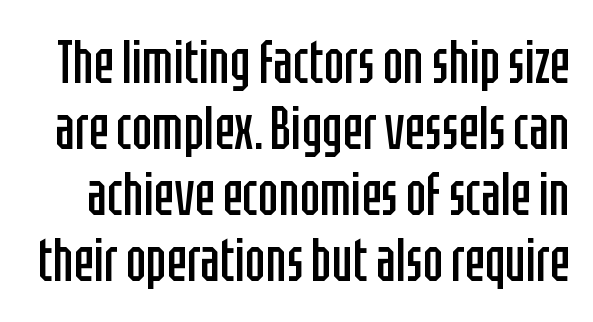
{"serif": "no", "italic": "no", "bold": "no", "weight": "regular", "width": "condensed", "stroke_contrast": "low", "x_height": "large", "monospaced": "no", "underline": "no", "line_spacing": "tight", "line_spacing_ratio": 1.1, "letter_spacing": "normal", "letter_spacing_em": 0.0, "glyph_px": 60}
